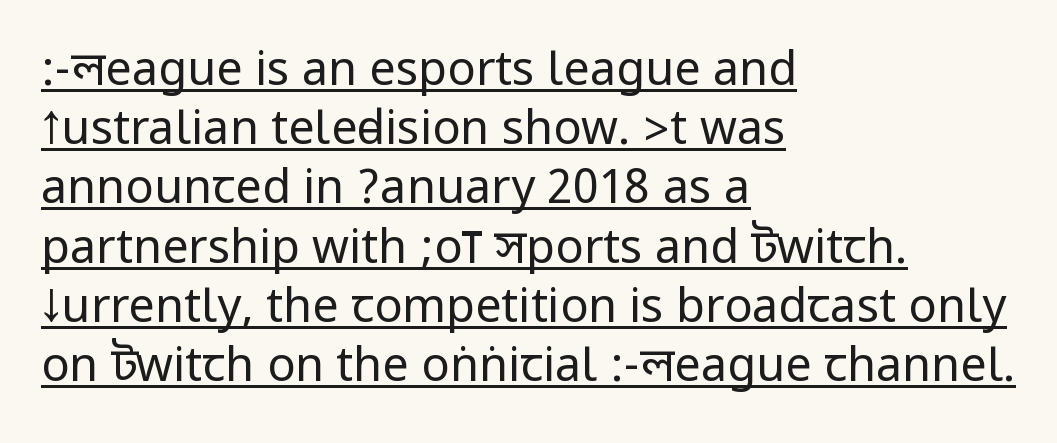
The image shows 47 px regular-weight, condensed sans-serif type, upright; set left-aligned, normal line spacing (1.26x), normal letter spacing, underlined; low stroke contrast.
